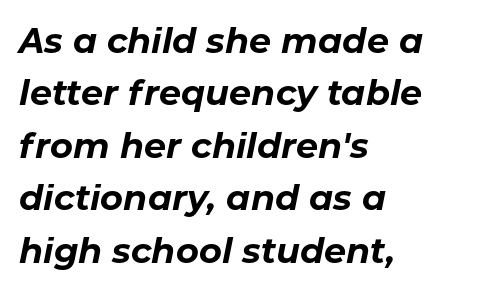
{"italic": "yes", "lean": "right", "slant_degrees": 11, "bold": "yes", "weight": "bold", "width": "normal", "stroke_contrast": "low", "x_height": "medium", "monospaced": "no", "underline": "no", "align": "left", "line_spacing": "normal", "line_spacing_ratio": 1.5, "letter_spacing": "normal", "letter_spacing_em": 0.0, "glyph_px": 35}
